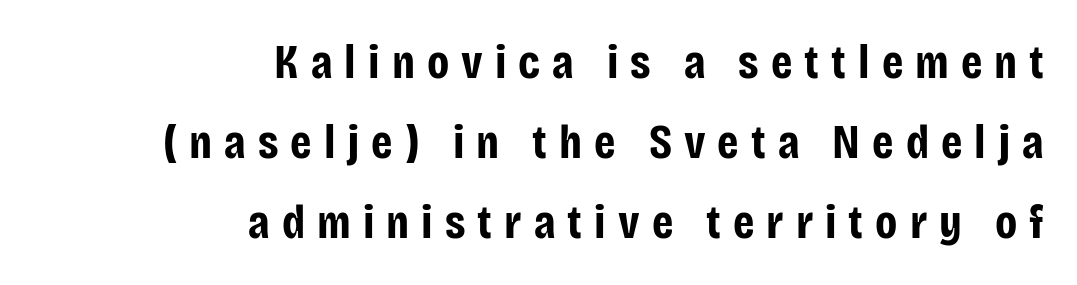
Q: Is the text bold? A: Yes.
Q: Is the text italic (slanted)? A: No, it is upright.
Q: Is the typeface a serif or a sans-serif typeface? A: Sans-serif.
Q: Is the text underlined? A: No.
Q: How is the paragraph aligned? A: Right-aligned.
Q: Is the spacing between letters normal or unusually wide? A: Unusually wide.
Q: Is the spacing between lines tight, normal or loose? A: Normal.
Q: Width (condensed, normal, or wide)? A: Condensed.
Q: Stroke contrast? A: Low.
Q: x-height? A: Large.
Q: Monospaced? A: No.
